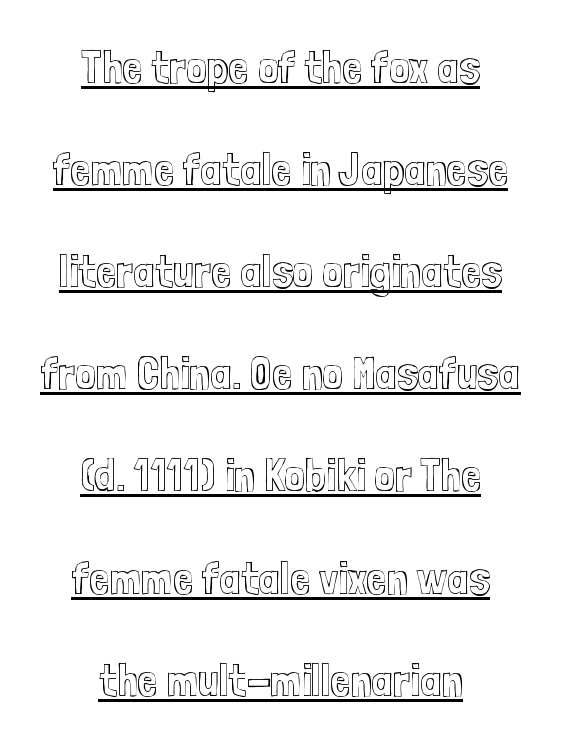
Q: Is the text italic (slanted)? A: No, it is upright.
Q: Is the text underlined? A: Yes.
Q: How is the paragraph aligned? A: Centered.
Q: Is the spacing between letters normal or unusually wide? A: Normal.
Q: Is the spacing between lines tight, normal or loose? A: Loose.
Q: Width (condensed, normal, or wide)? A: Condensed.
Q: x-height? A: Medium.
Q: Monospaced? A: No.
